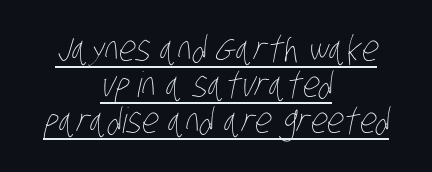
The passage shown has conventional tracking throughout. Stems and bowls with no extra thickness — not bold. Where is the straight margin? There isn't one; the lines are centered. These lines are rendered in a variable-pitch font.
